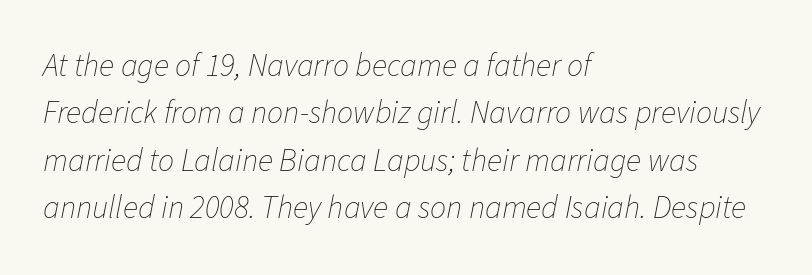
The image shows 32 px thin type, italic (leaning right); set left-aligned, normal line spacing (1.48x), normal letter spacing, not underlined; low stroke contrast and a medium x-height.
